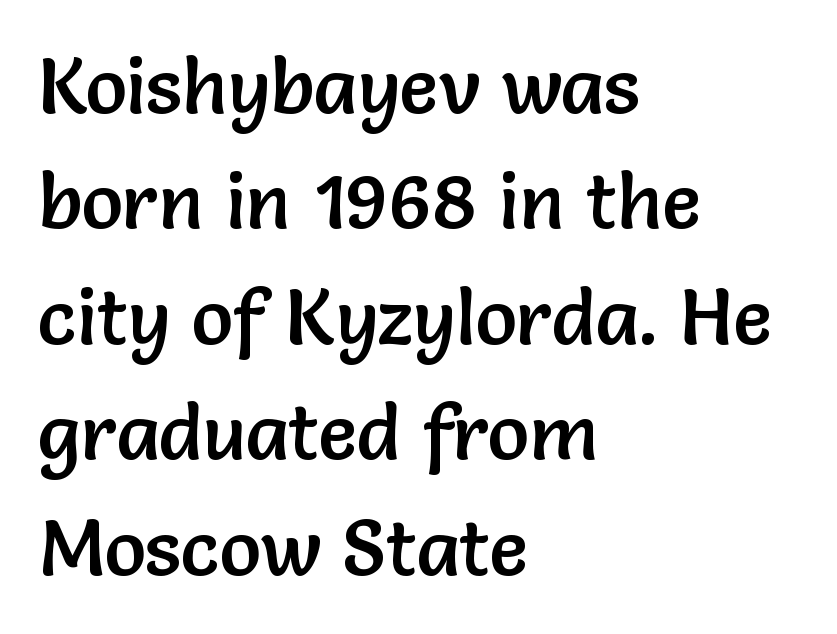
Q: Is the text italic (slanted)? A: No, it is upright.
Q: Is the typeface a serif or a sans-serif typeface? A: Sans-serif.
Q: Is the text underlined? A: No.
Q: How is the paragraph aligned? A: Left-aligned.
Q: Is the spacing between letters normal or unusually wide? A: Normal.
Q: Is the spacing between lines tight, normal or loose? A: Normal.
Q: Width (condensed, normal, or wide)? A: Normal.
Q: Stroke contrast? A: Low.
Q: x-height? A: Medium.
Q: Monospaced? A: No.
